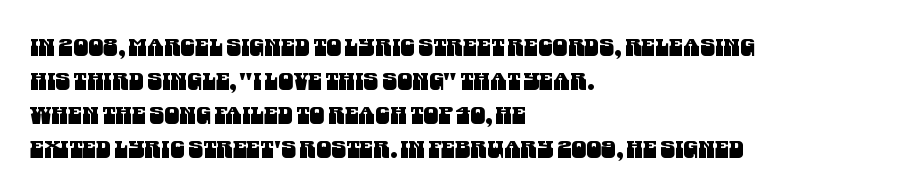
Q: Is the text underlined? A: No.
Q: How is the paragraph aligned? A: Left-aligned.
Q: Is the spacing between letters normal or unusually wide? A: Normal.
Q: Is the spacing between lines tight, normal or loose? A: Normal.
